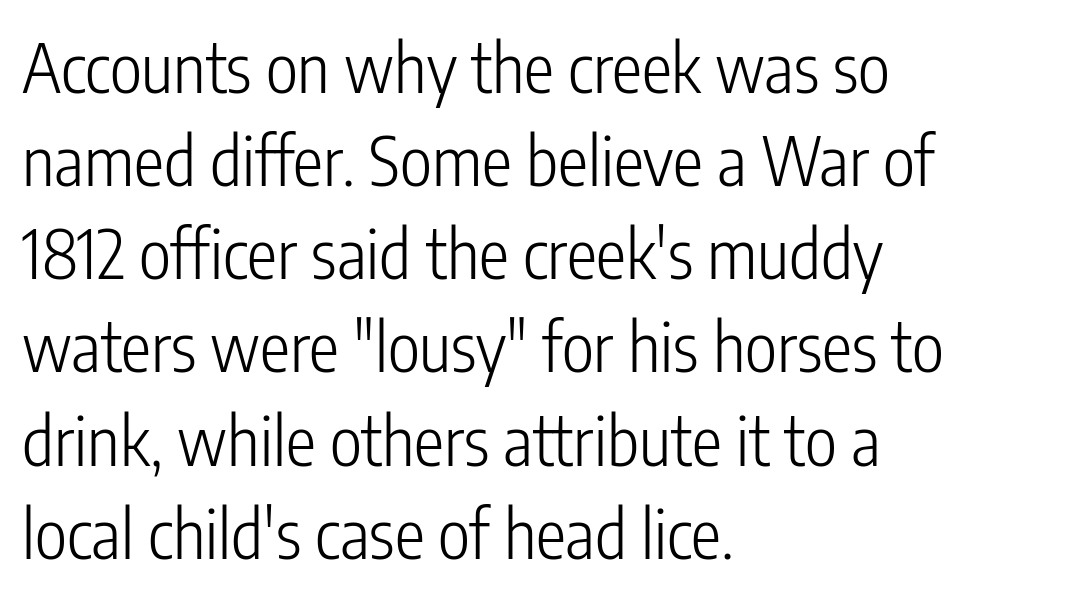
{"serif": "no", "italic": "no", "bold": "no", "weight": "light", "width": "condensed", "stroke_contrast": "low", "x_height": "medium", "monospaced": "no", "underline": "no", "align": "left", "line_spacing": "normal", "line_spacing_ratio": 1.37, "letter_spacing": "normal", "letter_spacing_em": 0.0, "glyph_px": 68}
